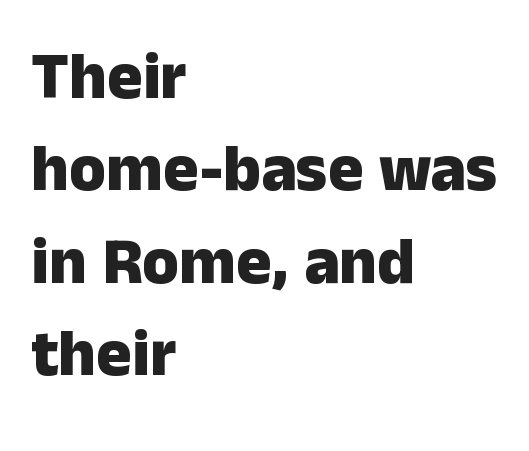
{"serif": "no", "italic": "no", "bold": "yes", "weight": "heavy", "width": "normal", "stroke_contrast": "low", "x_height": "medium", "monospaced": "no", "underline": "no", "align": "left", "line_spacing": "normal", "line_spacing_ratio": 1.4, "letter_spacing": "normal", "letter_spacing_em": 0.0, "glyph_px": 66}
